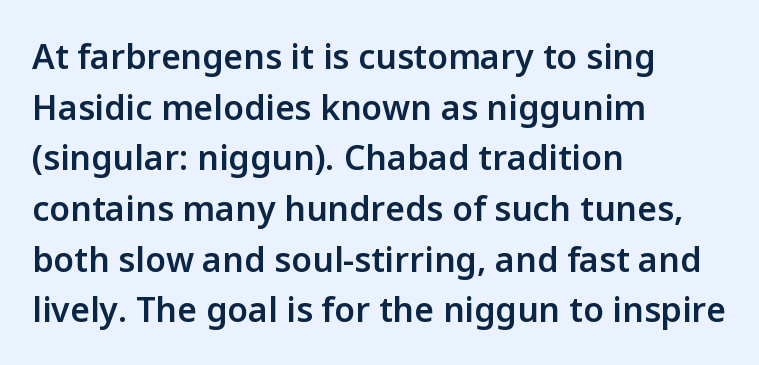
{"serif": "no", "italic": "no", "bold": "semi", "weight": "semibold", "width": "normal", "stroke_contrast": "low", "x_height": "medium", "monospaced": "no", "underline": "no", "align": "left", "line_spacing": "normal", "line_spacing_ratio": 1.49, "letter_spacing": "normal", "letter_spacing_em": 0.0, "glyph_px": 34}
